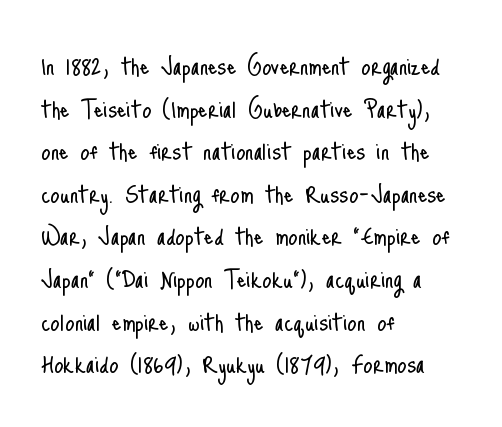
The space directly below the letters is spotless. Weight class: somewhere from thin through regular. Interline gaps are of average width in this sample. Compared with typical body copy, the letter spacing here is the same. Varying glyph widths throughout — classic text-font behaviour. Ordinary non-slanted type is in use.
